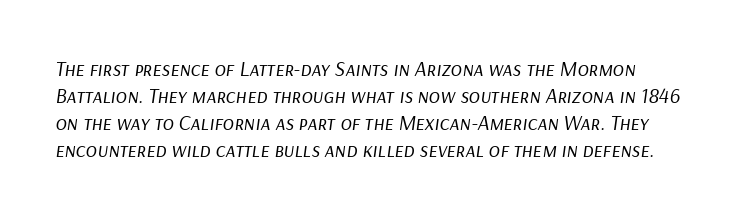
{"italic": "yes", "lean": "right", "slant_degrees": 9, "bold": "no", "underline": "no", "line_spacing": "normal", "line_spacing_ratio": 1.28, "letter_spacing": "normal", "letter_spacing_em": 0.0, "glyph_px": 21}
